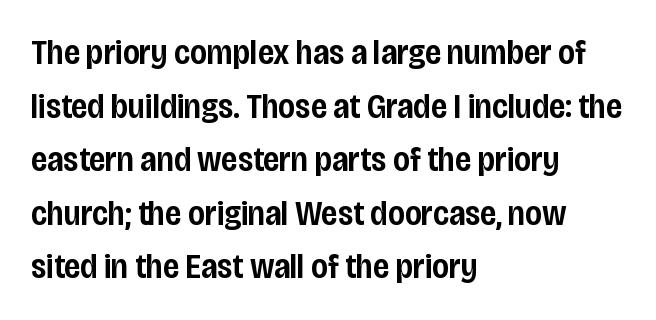
Every stem runs plumb, perpendicular to the baseline. In terms of weight, the rendering is demibold, just under bold. The passage shown is typed in a proportional face where columns would drift. Look at the tracking — it's just the regular setting, nothing added.
